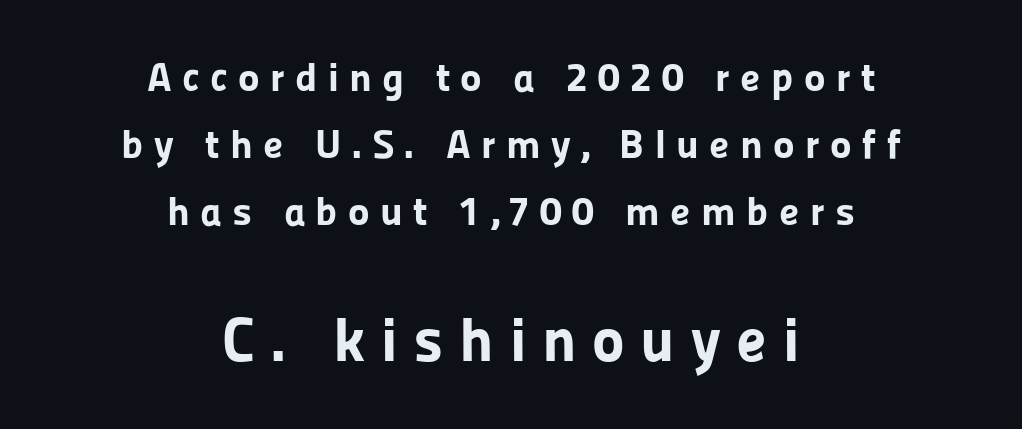
{"serif": "no", "italic": "no", "bold": "yes", "weight": "bold", "width": "normal", "stroke_contrast": "low", "x_height": "medium", "monospaced": "no", "underline": "no", "align": "center", "line_spacing": "normal", "line_spacing_ratio": 1.63, "letter_spacing": "wide", "letter_spacing_em": 0.25, "larger_block": "second", "size_ratio": 1.51, "glyph_px": 62}
